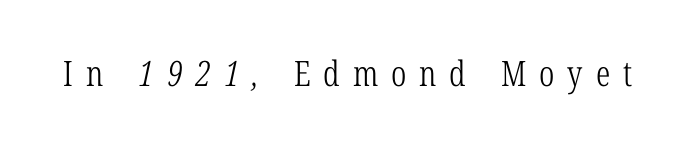
Q: Is the text bold? A: No.
Q: Is the typeface a serif or a sans-serif typeface? A: Serif.
Q: Is the text underlined? A: No.
Q: Is the spacing between letters normal or unusually wide? A: Unusually wide.
Q: Width (condensed, normal, or wide)? A: Condensed.
Q: Stroke contrast? A: Low.
Q: x-height? A: Medium.
Q: Monospaced? A: No.
